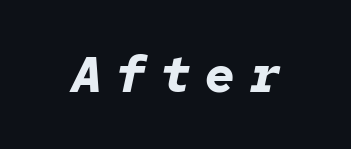
The typography opts for an oblique posture over an upright one. Summary of weight: heavy, a full bold. The horizontal fit of the characters is loose and conspicuously gappy. Type without underlining.
